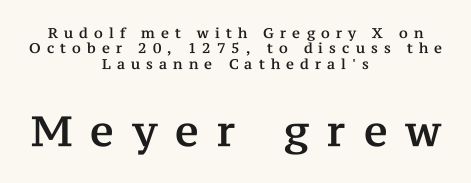
Q: Is the text italic (slanted)? A: No, it is upright.
Q: Is the typeface a serif or a sans-serif typeface? A: Serif.
Q: Is the text underlined? A: No.
Q: How is the paragraph aligned? A: Centered.
Q: Is the spacing between letters normal or unusually wide? A: Unusually wide.
Q: Is the spacing between lines tight, normal or loose? A: Tight.
Q: Which block of text is set in a larger size, the first (top) or the second (bottom)? A: The second (bottom) one.
Q: Width (condensed, normal, or wide)? A: Normal.
Q: Stroke contrast? A: Medium.
Q: x-height? A: Medium.
Q: Monospaced? A: No.
